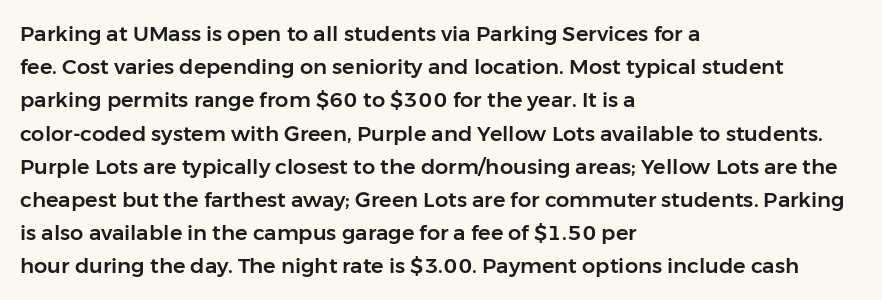
The tracking reads as untouched default to a designer's eye. Anything drawn beneath the words? Only blank space. Leading: standard. The lettering holds an erect, upright posture throughout.
